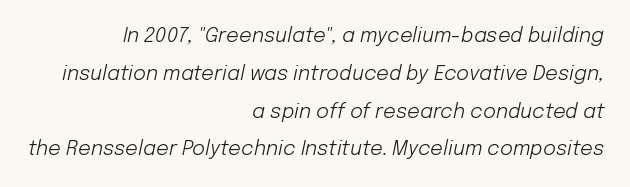
The image shows 20 px text type, italic (leaning right); set right-aligned, line spacing 1.89x, normal letter spacing, not underlined.
